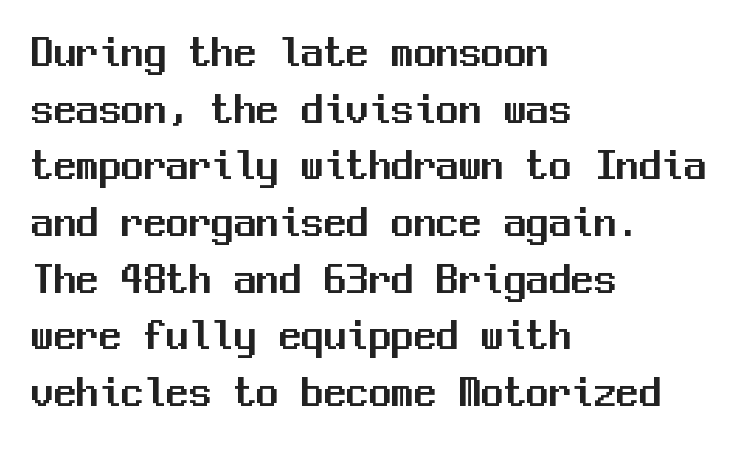
{"serif": "no", "italic": "no", "width": "normal", "stroke_contrast": "medium", "x_height": "medium", "monospaced": "yes", "underline": "no", "align": "left", "line_spacing": "normal", "line_spacing_ratio": 1.26, "letter_spacing": "normal", "letter_spacing_em": 0.0, "glyph_px": 45}
